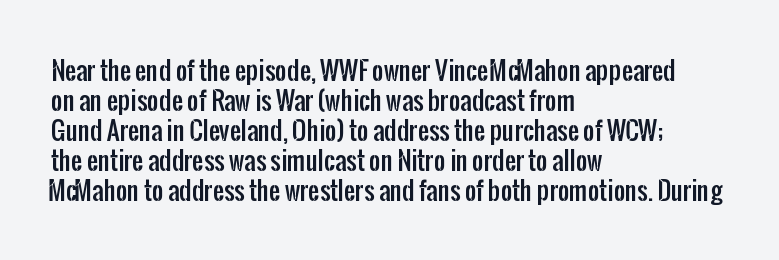
Q: Is the text italic (slanted)? A: No, it is upright.
Q: Is the text underlined? A: No.
Q: How is the paragraph aligned? A: Left-aligned.
Q: Is the spacing between letters normal or unusually wide? A: Normal.
